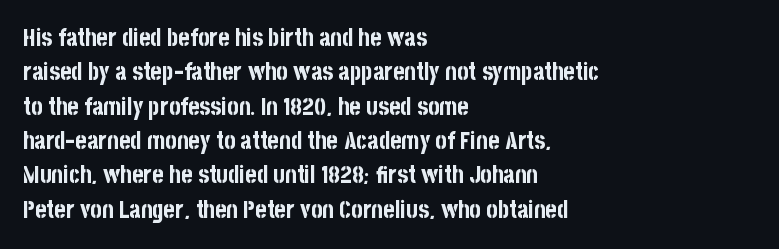
{"italic": "no", "bold": "yes", "underline": "no", "align": "left", "line_spacing": "normal", "line_spacing_ratio": 1.43, "letter_spacing": "normal", "letter_spacing_em": 0.0, "glyph_px": 24}
